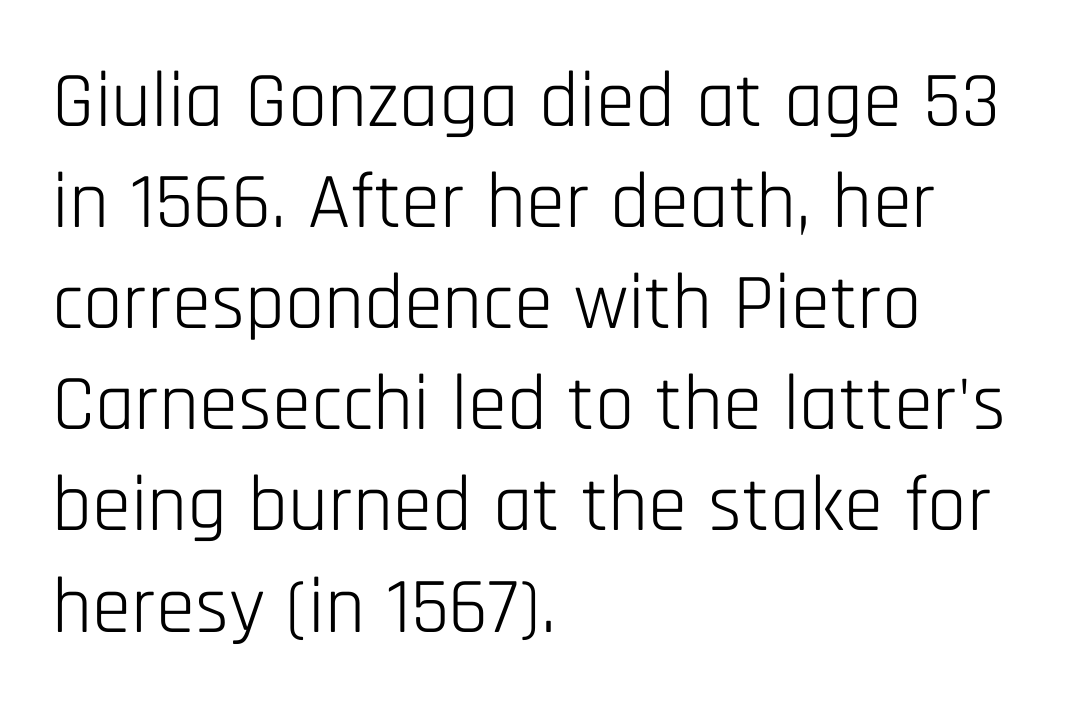
Q: Is the text bold? A: No.
Q: Is the text italic (slanted)? A: No, it is upright.
Q: Is the typeface a serif or a sans-serif typeface? A: Sans-serif.
Q: Is the text underlined? A: No.
Q: How is the paragraph aligned? A: Left-aligned.
Q: Is the spacing between letters normal or unusually wide? A: Normal.
Q: Is the spacing between lines tight, normal or loose? A: Normal.
Q: Width (condensed, normal, or wide)? A: Condensed.
Q: Stroke contrast? A: Low.
Q: x-height? A: Large.
Q: Monospaced? A: No.
